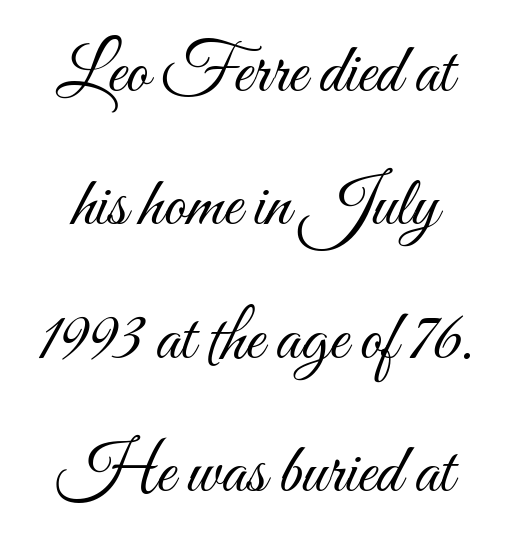
{"bold": "no", "weight": "light", "width": "condensed", "stroke_contrast": "medium", "x_height": "small", "monospaced": "no", "underline": "no", "line_spacing_ratio": 1.88, "letter_spacing": "normal", "letter_spacing_em": 0.0, "glyph_px": 71}
